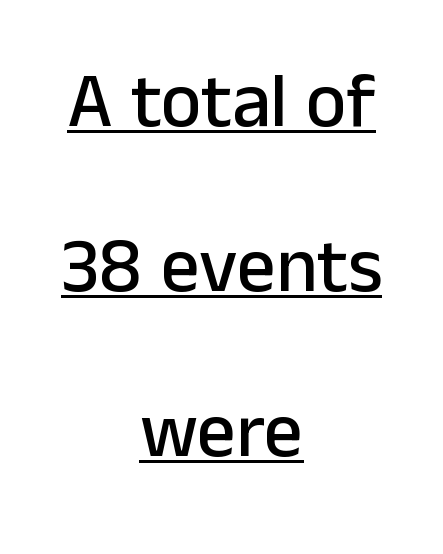
Q: Is the text italic (slanted)? A: No, it is upright.
Q: Is the typeface a serif or a sans-serif typeface? A: Sans-serif.
Q: Is the text underlined? A: Yes.
Q: How is the paragraph aligned? A: Centered.
Q: Is the spacing between letters normal or unusually wide? A: Normal.
Q: Is the spacing between lines tight, normal or loose? A: Loose.
Q: Width (condensed, normal, or wide)? A: Normal.
Q: Stroke contrast? A: Low.
Q: x-height? A: Medium.
Q: Monospaced? A: No.
